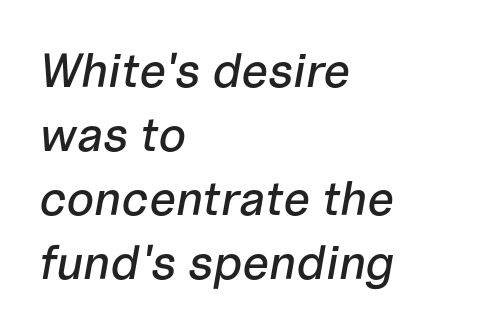
The image shows 48 px text type, italic (leaning right); set left-aligned, normal line spacing (1.33x), normal letter spacing, not underlined; low stroke contrast and a medium x-height.
